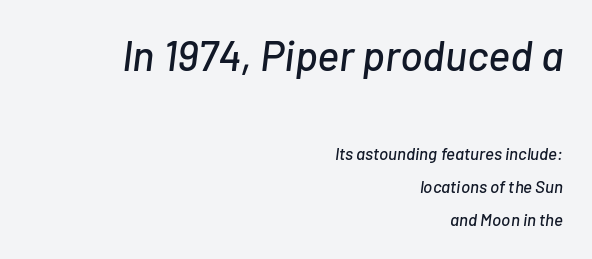
The image shows 42 px text type, italic (leaning right); set right-aligned, loose line spacing (1.92x), normal letter spacing, not underlined; the first (top) block is 2.47x larger; low stroke contrast and a medium x-height.
